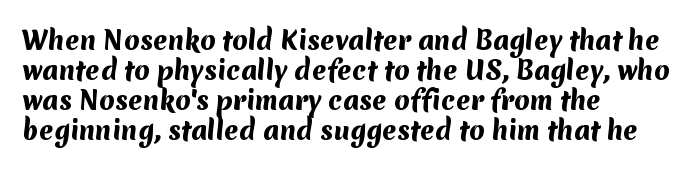
{"bold": "yes", "underline": "no", "align": "left", "line_spacing_ratio": 1.2, "letter_spacing": "normal", "letter_spacing_em": 0.0, "glyph_px": 25}
